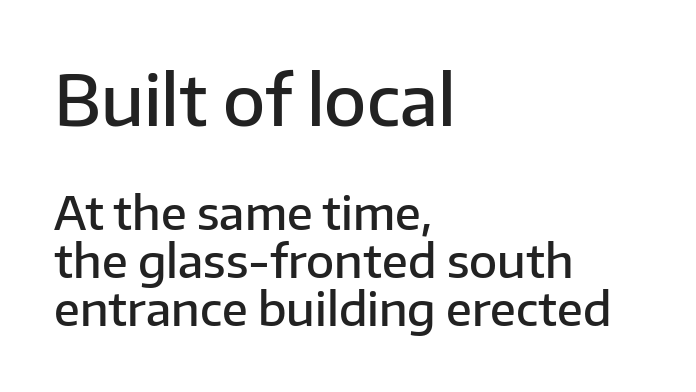
A typesetter would call this leading minimal, almost set solid. Upright lettering throughout. The typesetting leans somewhat heavy: a semibold. Words appear dense and cohesive because spacing is normal. Character size in the leading block exceeds that of the trailing block.
